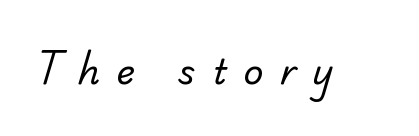
The image shows 35 px regular-weight serif type; set unusually wide letter spacing (+0.47 em), not underlined; low stroke contrast and a small x-height.
